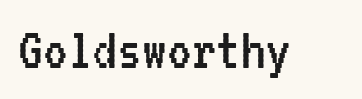
The image shows 62 px regular-weight, condensed sans-serif type, upright, monospaced; set normal letter spacing, not underlined; low stroke contrast and a medium x-height.
